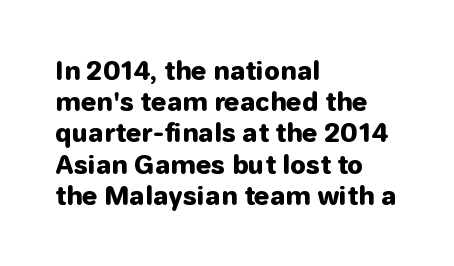
The image shows 25 px bold type, upright; set left-aligned, normal line spacing (1.25x), normal letter spacing, not underlined.
